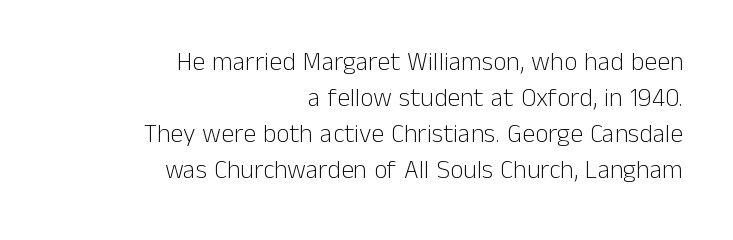
Q: Is the text bold? A: No.
Q: Is the text italic (slanted)? A: No, it is upright.
Q: Is the text underlined? A: No.
Q: How is the paragraph aligned? A: Right-aligned.
Q: Is the spacing between letters normal or unusually wide? A: Normal.
Q: Is the spacing between lines tight, normal or loose? A: Normal.
